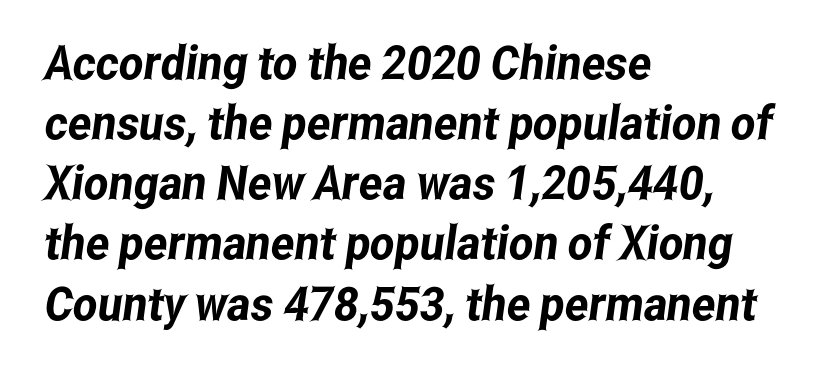
The image shows 47 px condensed sans-serif type; set left-aligned, normal line spacing (1.28x), normal letter spacing, not underlined; low stroke contrast and a medium x-height.
